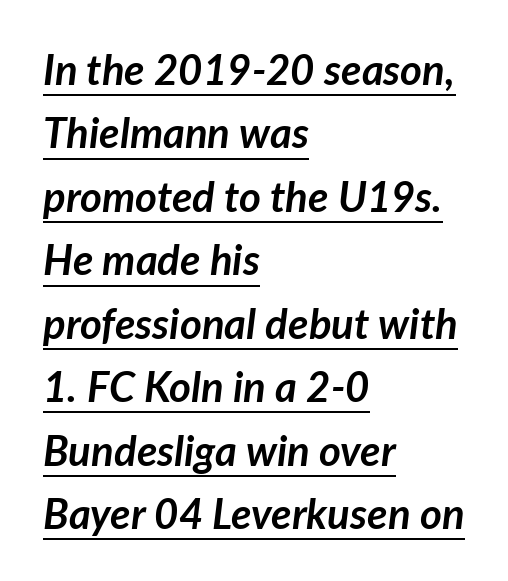
Q: Is the text bold? A: Yes.
Q: Is the text italic (slanted)? A: Yes, it leans right by about 7 degrees.
Q: Is the text underlined? A: Yes.
Q: How is the paragraph aligned? A: Left-aligned.
Q: Is the spacing between letters normal or unusually wide? A: Normal.
Q: Is the spacing between lines tight, normal or loose? A: Normal.
Q: Width (condensed, normal, or wide)? A: Normal.
Q: Stroke contrast? A: Low.
Q: x-height? A: Medium.
Q: Monospaced? A: No.
